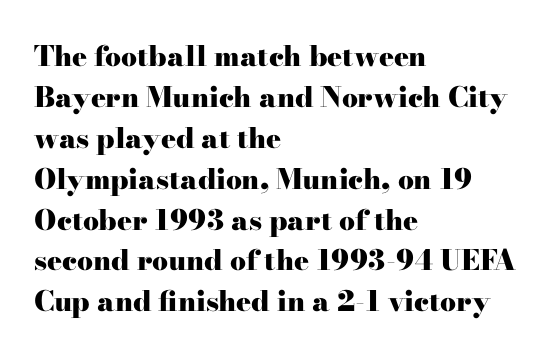
These lines are rendered in a variable-pitch font. Look at the stroke-to-counter ratio: heavy, a bold. In terms of posture, this sample is upright. The words here are not underlined.
